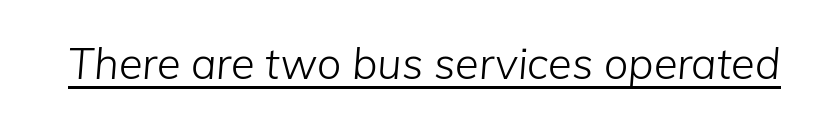
Q: Is the text bold? A: No.
Q: Is the text italic (slanted)? A: Yes, it leans right by about 5 degrees.
Q: Is the text underlined? A: Yes.
Q: Is the spacing between letters normal or unusually wide? A: Normal.
Q: Width (condensed, normal, or wide)? A: Normal.
Q: Stroke contrast? A: Low.
Q: x-height? A: Medium.
Q: Monospaced? A: No.
